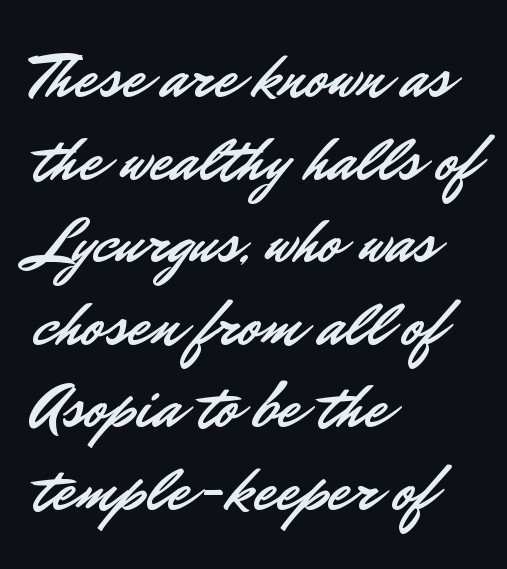
{"serif": "no", "width": "normal", "stroke_contrast": "low", "x_height": "small", "monospaced": "no", "underline": "no", "align": "left", "line_spacing": "normal", "line_spacing_ratio": 1.27, "letter_spacing": "normal", "letter_spacing_em": 0.0, "glyph_px": 65}
